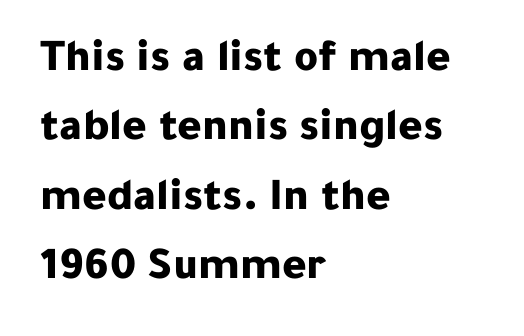
The image shows 46 px bold sans-serif type, upright; set left-aligned, normal line spacing (1.51x), normal letter spacing, not underlined; low stroke contrast and a medium x-height.
